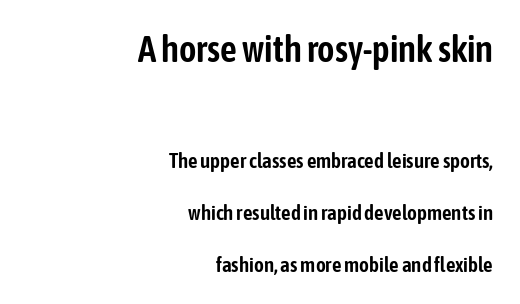
Q: Is the text italic (slanted)? A: No, it is upright.
Q: Is the typeface a serif or a sans-serif typeface? A: Sans-serif.
Q: Is the text underlined? A: No.
Q: How is the paragraph aligned? A: Right-aligned.
Q: Is the spacing between letters normal or unusually wide? A: Normal.
Q: Is the spacing between lines tight, normal or loose? A: Loose.
Q: Which block of text is set in a larger size, the first (top) or the second (bottom)? A: The first (top) one.
Q: Width (condensed, normal, or wide)? A: Condensed.
Q: Stroke contrast? A: Low.
Q: x-height? A: Medium.
Q: Monospaced? A: No.
